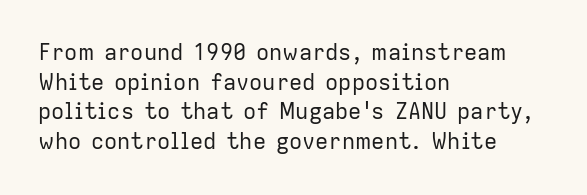
The image shows 22 px text type, upright; set left-aligned, normal line spacing (1.35x), normal letter spacing, not underlined.
